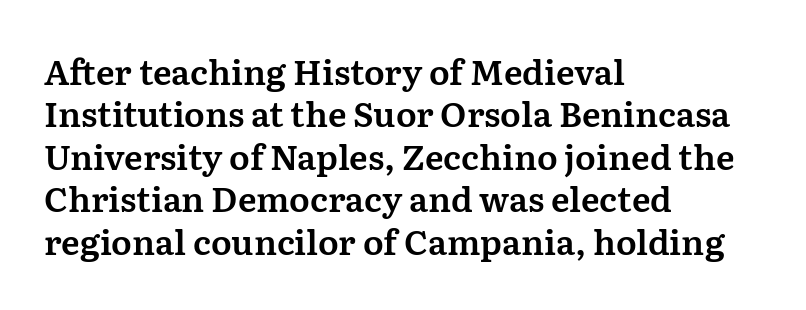
The image shows 34 px serif type, upright; set left-aligned, normal line spacing (1.25x), normal letter spacing, not underlined; medium stroke contrast and a medium x-height.
